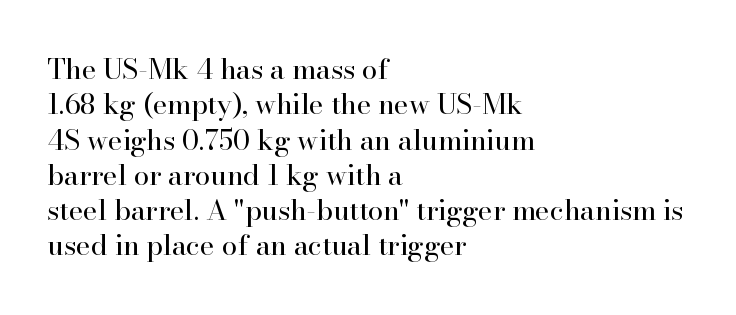
{"serif": "yes", "italic": "no", "bold": "no", "weight": "regular", "width": "normal", "stroke_contrast": "high", "x_height": "small", "monospaced": "no", "underline": "no", "align": "left", "line_spacing": "normal", "line_spacing_ratio": 1.26, "letter_spacing": "normal", "letter_spacing_em": 0.0, "glyph_px": 28}
